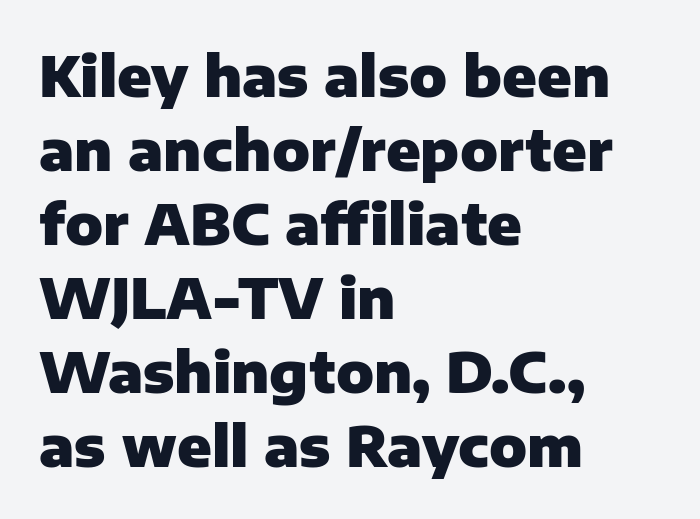
Clear beneath every line of the passage. Type style note: lacks serifs. Characters follow at the spacing the type designer built in. Strokes here are thick enough to call this a true bold. If you drew a ruler down the left edge, every line would touch it. Think of a printed novel: that variable character pitch is what you see here.
